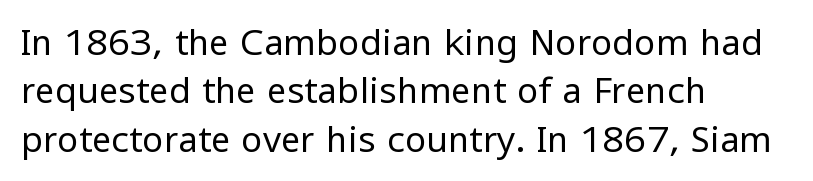
{"serif": "no", "italic": "no", "bold": "no", "weight": "regular", "width": "normal", "stroke_contrast": "low", "x_height": "medium", "monospaced": "no", "underline": "no", "align": "left", "line_spacing": "normal", "line_spacing_ratio": 1.38, "letter_spacing": "normal", "letter_spacing_em": 0.0, "glyph_px": 35}
